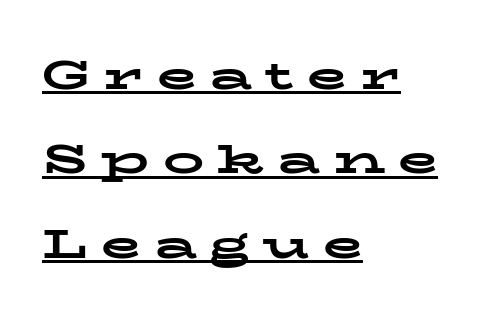
{"serif": "yes", "italic": "no", "bold": "yes", "weight": "bold", "width": "wide", "stroke_contrast": "low", "x_height": "medium", "monospaced": "no", "underline": "yes", "align": "left", "line_spacing": "loose", "line_spacing_ratio": 2.06, "letter_spacing": "wide", "letter_spacing_em": 0.32, "glyph_px": 41}
